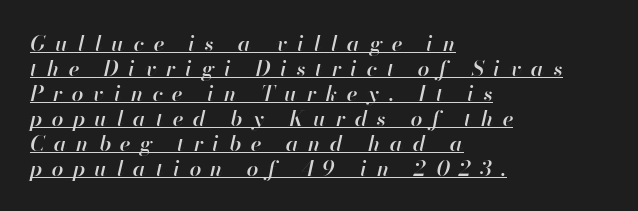
Q: Is the text bold? A: Semi-bold.
Q: Is the text italic (slanted)? A: Yes, it leans right by about 13 degrees.
Q: Is the text underlined? A: Yes.
Q: How is the paragraph aligned? A: Left-aligned.
Q: Is the spacing between letters normal or unusually wide? A: Unusually wide.
